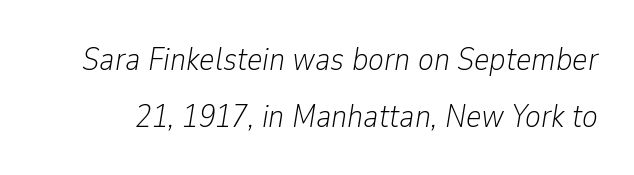
{"italic": "yes", "lean": "right", "slant_degrees": 9, "bold": "no", "weight": "light", "width": "condensed", "stroke_contrast": "low", "x_height": "medium", "monospaced": "no", "underline": "no", "line_spacing_ratio": 1.72, "letter_spacing": "normal", "letter_spacing_em": 0.0, "glyph_px": 33}
